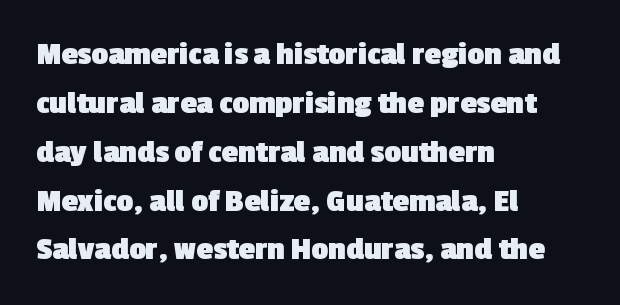
Q: Is the text bold? A: Yes.
Q: Is the typeface a serif or a sans-serif typeface? A: Sans-serif.
Q: Is the text underlined? A: No.
Q: How is the paragraph aligned? A: Left-aligned.
Q: Is the spacing between letters normal or unusually wide? A: Normal.
Q: Is the spacing between lines tight, normal or loose? A: Normal.
Q: Width (condensed, normal, or wide)? A: Normal.
Q: x-height? A: Medium.
Q: Monospaced? A: No.
